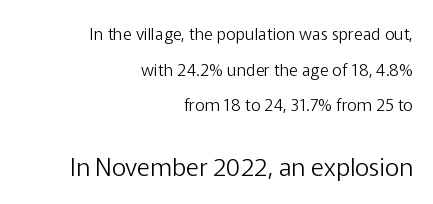
{"italic": "no", "bold": "no", "underline": "no", "align": "right", "line_spacing": "loose", "line_spacing_ratio": 2.09, "letter_spacing": "normal", "letter_spacing_em": 0.0, "larger_block": "second", "size_ratio": 1.47, "glyph_px": 25}
